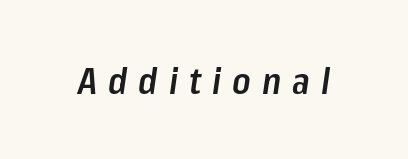
Q: Is the text bold? A: Semi-bold.
Q: Is the text italic (slanted)? A: Yes, it leans right by about 8 degrees.
Q: Is the text underlined? A: No.
Q: Is the spacing between letters normal or unusually wide? A: Unusually wide.
Q: Width (condensed, normal, or wide)? A: Condensed.
Q: Stroke contrast? A: Low.
Q: x-height? A: Medium.
Q: Monospaced? A: No.
